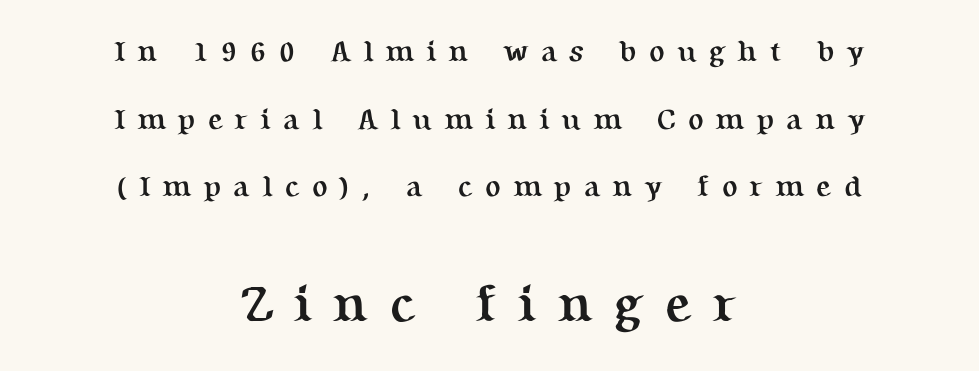
Q: Is the text bold? A: Yes.
Q: Is the text italic (slanted)? A: No, it is upright.
Q: Is the typeface a serif or a sans-serif typeface? A: Serif.
Q: Is the text underlined? A: No.
Q: How is the paragraph aligned? A: Centered.
Q: Is the spacing between letters normal or unusually wide? A: Unusually wide.
Q: Is the spacing between lines tight, normal or loose? A: Loose.
Q: Which block of text is set in a larger size, the first (top) or the second (bottom)? A: The second (bottom) one.
Q: Width (condensed, normal, or wide)? A: Normal.
Q: Stroke contrast? A: Medium.
Q: x-height? A: Medium.
Q: Monospaced? A: No.
